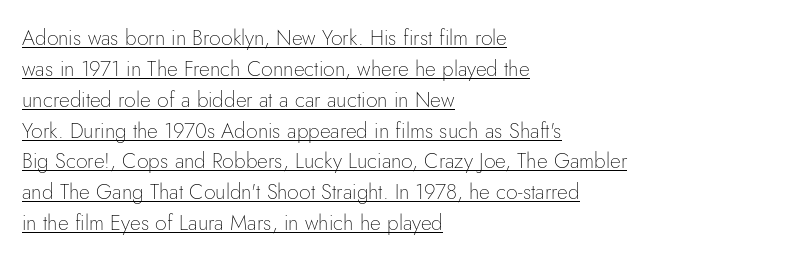
The image shows 21 px text type, upright; set left-aligned, normal line spacing (1.47x), normal letter spacing, underlined.
